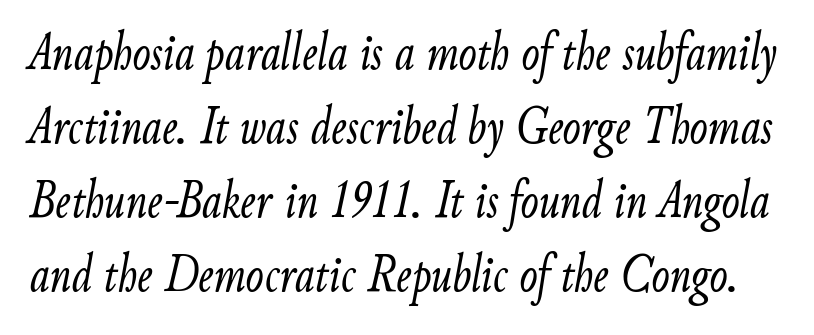
The image shows 54 px light, condensed type, italic (leaning right); set normal line spacing (1.37x), normal letter spacing, not underlined; low stroke contrast and a small x-height.
